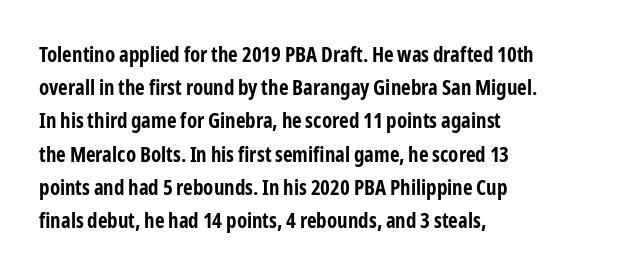
The image shows 21 px bold type, upright; set left-aligned, normal line spacing (1.58x), normal letter spacing, not underlined.
